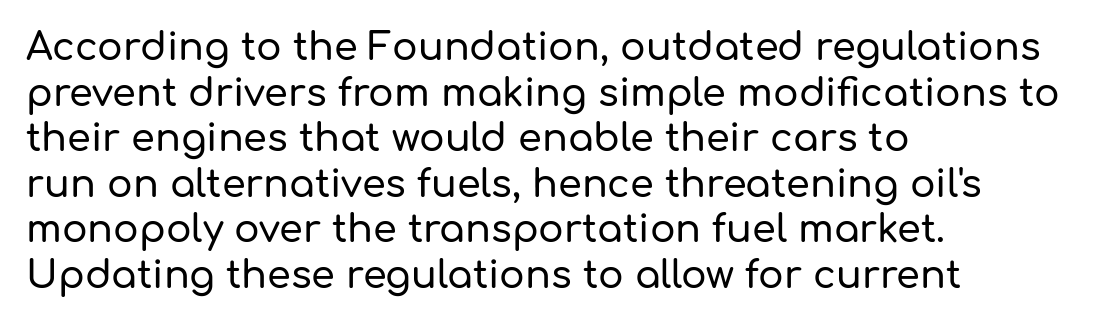
Q: Is the text italic (slanted)? A: No, it is upright.
Q: Is the typeface a serif or a sans-serif typeface? A: Sans-serif.
Q: Is the text underlined? A: No.
Q: How is the paragraph aligned? A: Left-aligned.
Q: Is the spacing between letters normal or unusually wide? A: Normal.
Q: Width (condensed, normal, or wide)? A: Normal.
Q: Stroke contrast? A: Low.
Q: x-height? A: Medium.
Q: Monospaced? A: No.
